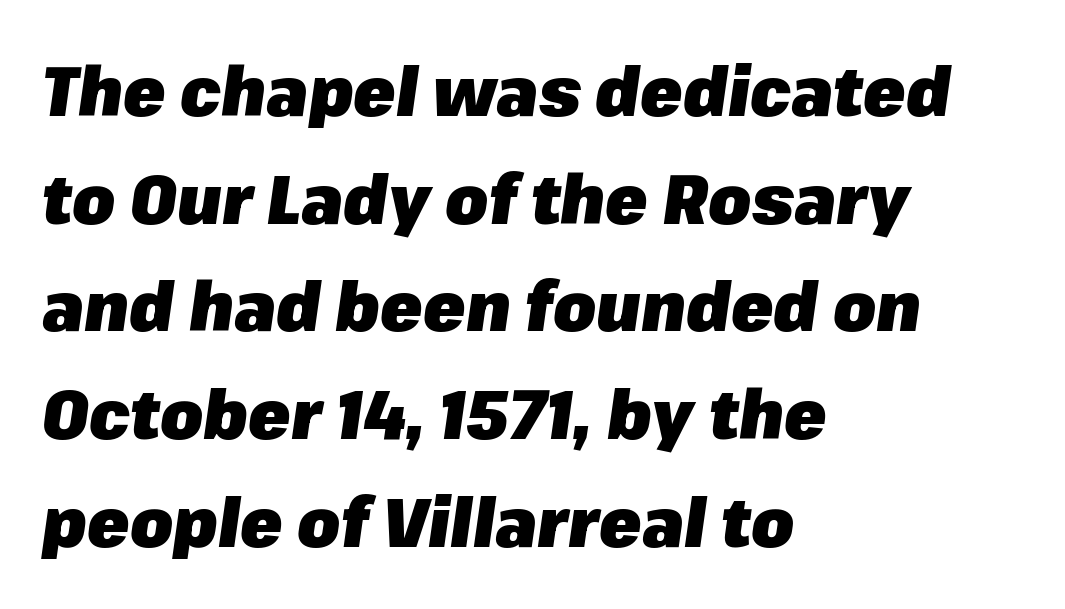
{"italic": "yes", "lean": "right", "slant_degrees": 8, "bold": "yes", "weight": "heavy", "width": "normal", "stroke_contrast": "low", "x_height": "medium", "monospaced": "no", "underline": "no", "align": "left", "line_spacing": "normal", "line_spacing_ratio": 1.56, "letter_spacing": "normal", "letter_spacing_em": 0.0, "glyph_px": 69}
